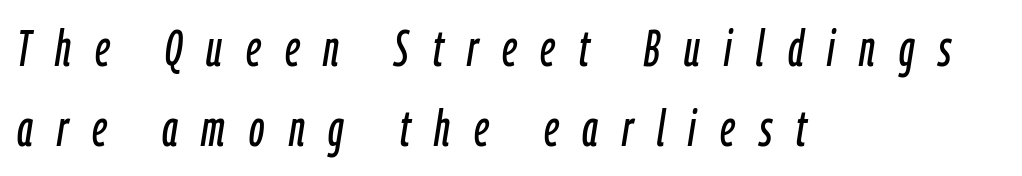
This rendering uses left alignment, leaving the right contour irregular. Anything drawn beneath the words? Only blank space. Honestly, the letter spacing is so wide it's the main thing you notice. Does the leading feel generous? No, just average. Each letter keeps its own natural width here, so spacing adapts to shape.
